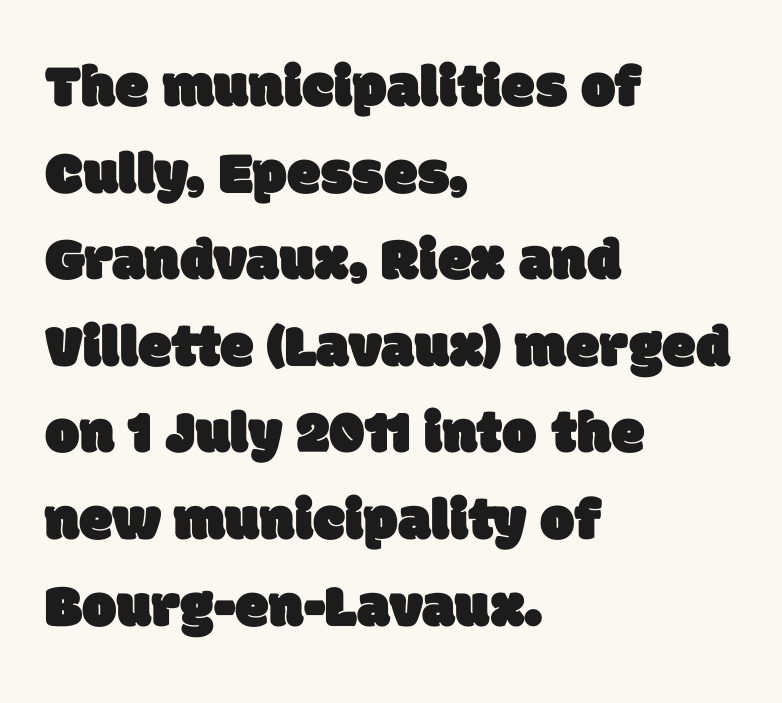
Note the varied advance widths — an 'i' is clearly narrower than an 'm'. Check under the words: just untouched page. The designer went with a sans here, leaving each stem footless. Students, note that the glyphs here touch the page at normal intervals. Compared with typical paragraphs, the rows here are spaced about the same.
